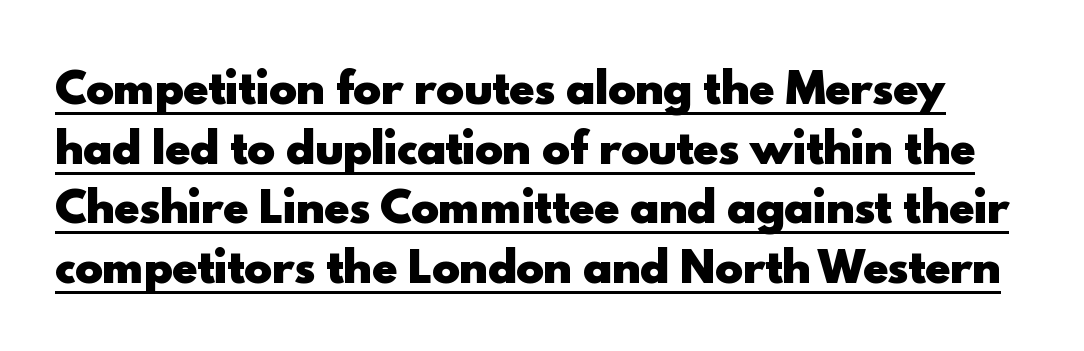
The gaps between neighbouring characters are ordinary and unremarkable. Each new line begins a customary step beneath the previous one. Does the type have serifs? No, each stem ends abruptly. The rendered words wear a rule along their underside. Varying glyph widths throughout — classic text-font behaviour. Ascenders rise straight up at ninety degrees.
